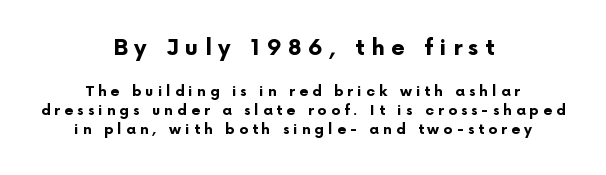
The image shows 22 px bold type, upright; set centered, normal line spacing (1.37x), unusually wide letter spacing (+0.3 em), not underlined; the first (top) block is 1.57x larger.
